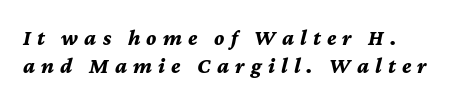
{"italic": "yes", "lean": "right", "slant_degrees": 12, "bold": "yes", "underline": "no", "align": "left", "line_spacing": "normal", "line_spacing_ratio": 1.26, "letter_spacing": "wide", "letter_spacing_em": 0.28, "glyph_px": 22}
